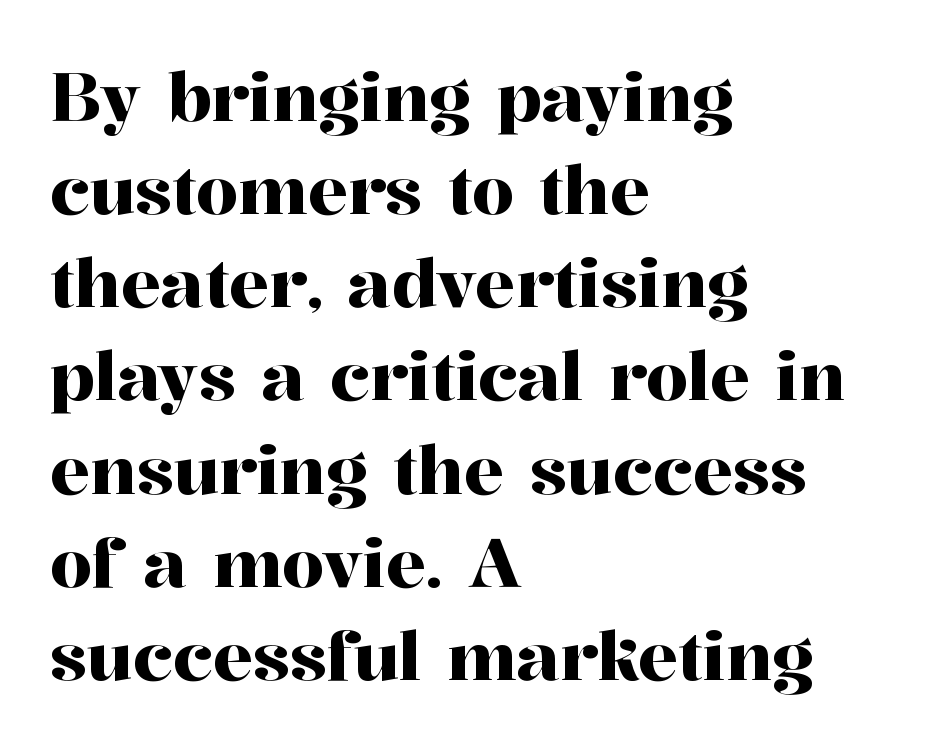
{"serif": "yes", "italic": "no", "width": "normal", "stroke_contrast": "high", "x_height": "medium", "monospaced": "no", "underline": "no", "align": "left", "line_spacing": "normal", "line_spacing_ratio": 1.39, "letter_spacing": "normal", "letter_spacing_em": 0.0, "glyph_px": 67}
